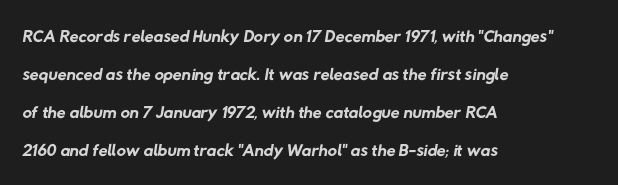
{"bold": "no", "underline": "no", "align": "left", "line_spacing": "normal", "line_spacing_ratio": 1.46, "letter_spacing": "normal", "letter_spacing_em": 0.0, "glyph_px": 26}
